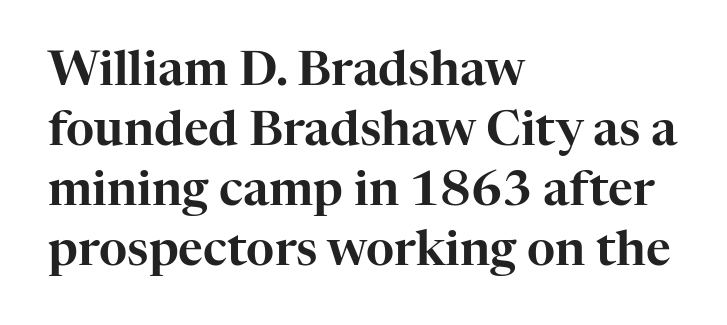
This is the regular roman posture of the typeface. Check where the strokes stop: tiny serifs finish them off. Caption: multi-line text, flush left, ragged right. Honestly, the letter spacing is just normal — you wouldn't notice it.
